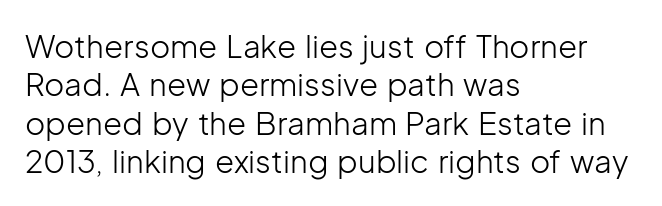
The image shows 31 px light sans-serif type, upright; set left-aligned, line spacing 1.24x, normal letter spacing, not underlined; low stroke contrast and a medium x-height.
